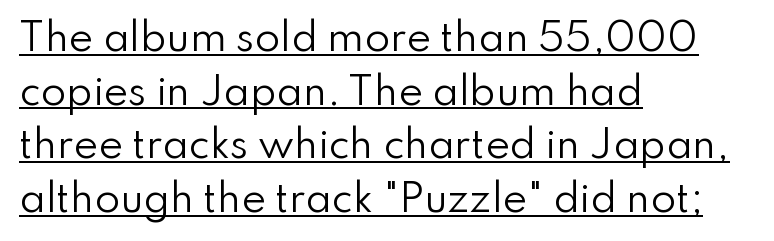
Summary of weight: not heavy and not bold. A continuous stroke trails under the words, as in a hyperlink. The rendering shows plain stroke endings on the letterforms — a sans-serif design. The typography opts for an upright posture over an oblique one. The type is set solid horizontally, with unmodified tracking.
